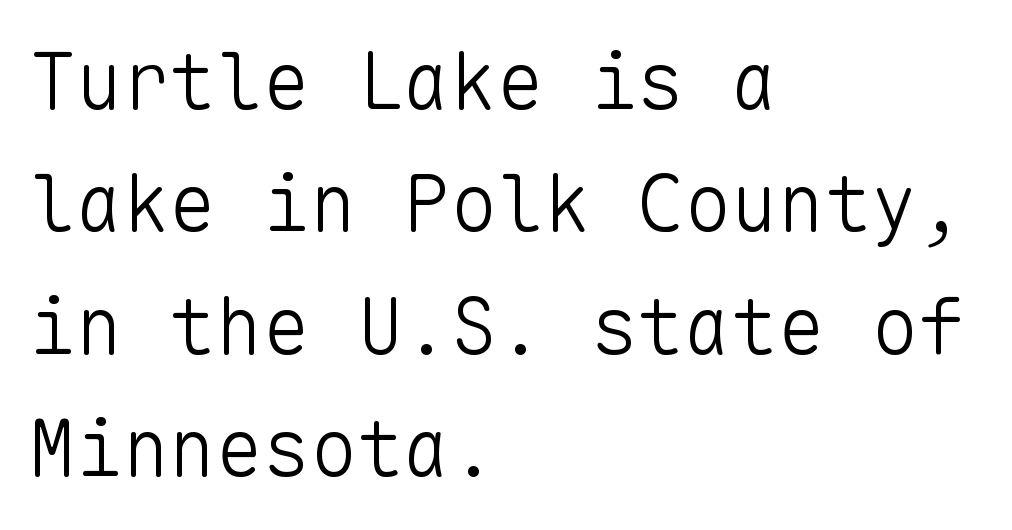
Q: Is the text bold? A: No.
Q: Is the text italic (slanted)? A: No, it is upright.
Q: Is the typeface a serif or a sans-serif typeface? A: Sans-serif.
Q: Is the text underlined? A: No.
Q: How is the paragraph aligned? A: Left-aligned.
Q: Is the spacing between letters normal or unusually wide? A: Normal.
Q: Is the spacing between lines tight, normal or loose? A: Normal.
Q: Width (condensed, normal, or wide)? A: Normal.
Q: Stroke contrast? A: Low.
Q: x-height? A: Medium.
Q: Monospaced? A: Yes.
